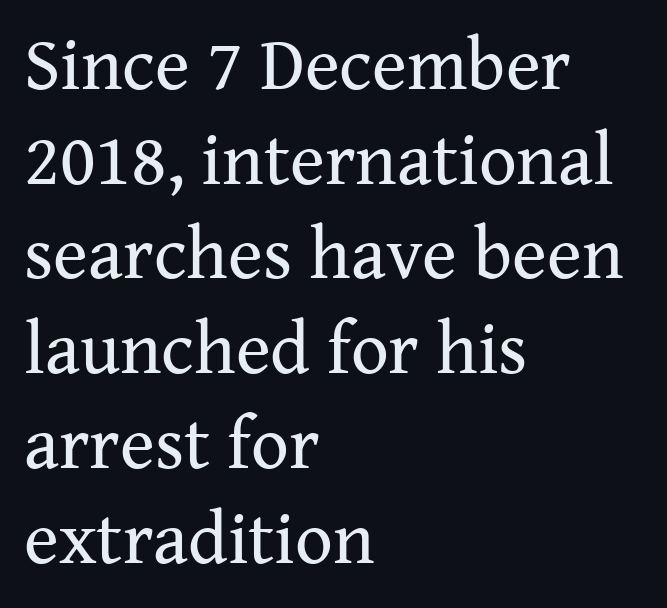
{"serif": "yes", "italic": "no", "bold": "no", "weight": "regular", "width": "normal", "stroke_contrast": "medium", "x_height": "medium", "monospaced": "no", "underline": "no", "align": "left", "line_spacing": "normal", "line_spacing_ratio": 1.28, "letter_spacing": "normal", "letter_spacing_em": 0.0, "glyph_px": 74}
